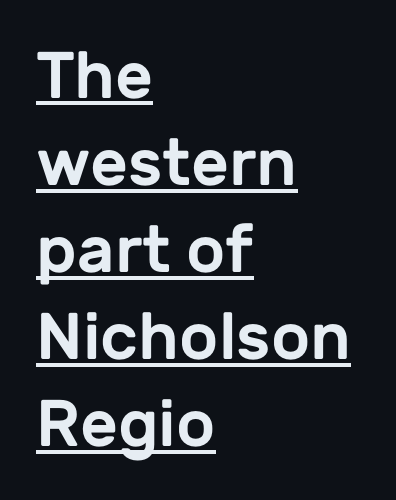
{"serif": "no", "italic": "no", "width": "normal", "stroke_contrast": "low", "x_height": "medium", "monospaced": "no", "underline": "yes", "align": "left", "line_spacing": "normal", "line_spacing_ratio": 1.32, "letter_spacing": "normal", "letter_spacing_em": 0.0, "glyph_px": 66}
